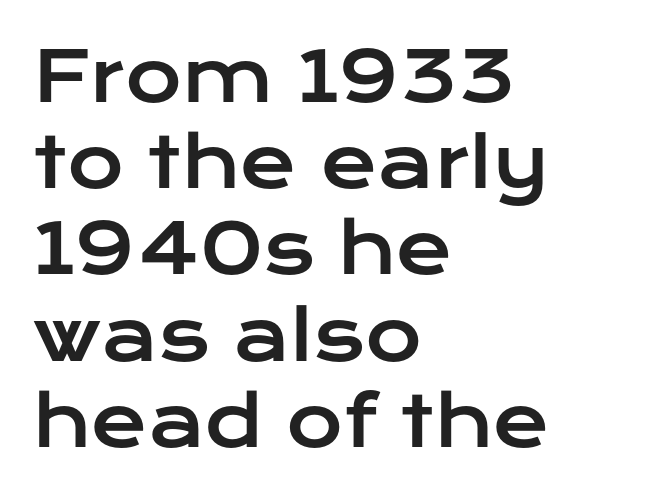
{"serif": "no", "italic": "no", "width": "wide", "stroke_contrast": "low", "x_height": "medium", "monospaced": "no", "underline": "no", "align": "left", "line_spacing": "normal", "line_spacing_ratio": 1.25, "letter_spacing": "normal", "letter_spacing_em": 0.0, "glyph_px": 69}
